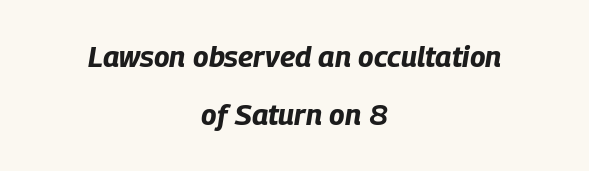
Q: Is the text bold? A: Yes.
Q: Is the text italic (slanted)? A: Yes, it leans right by about 9 degrees.
Q: Is the text underlined? A: No.
Q: How is the paragraph aligned? A: Centered.
Q: Is the spacing between letters normal or unusually wide? A: Normal.
Q: Is the spacing between lines tight, normal or loose? A: Loose.
Q: Width (condensed, normal, or wide)? A: Condensed.
Q: Stroke contrast? A: Low.
Q: x-height? A: Large.
Q: Monospaced? A: No.
